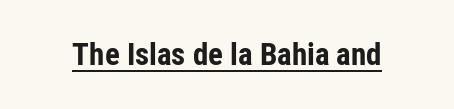
Typographically, this falls in the sans-serif category. The glyphs have the mass of a bold cut. The face used here is proportionally spaced, like ordinary book or web type. The lettering stays uniformly vertical, giving the passage a roman look. Beneath each row of characters lies a ruled line. Default kerning and tracking; the words read as compact shapes.
